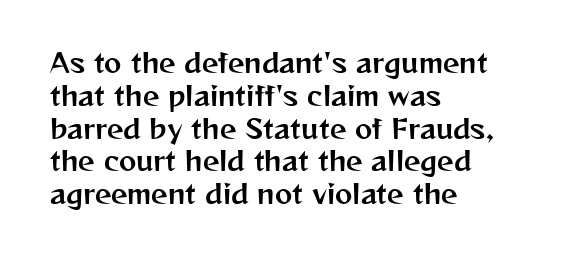
{"italic": "no", "underline": "no", "align": "left", "line_spacing": "normal", "line_spacing_ratio": 1.26, "letter_spacing": "normal", "letter_spacing_em": 0.0, "glyph_px": 26}
